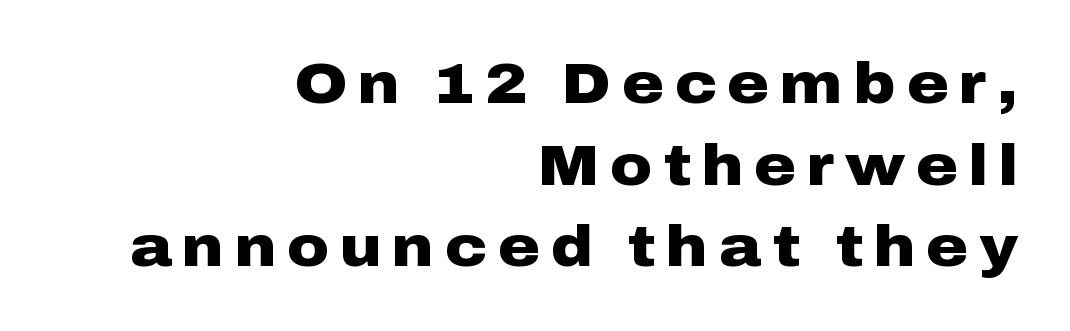
The face used here is a sans, in the tradition of grotesques and geometrics. The block of text has a typical density, with ordinary space between rows. Its strokes are broad and dark, the hallmark of bold type. Italic? Not at all — the glyphs are vertical. Any mark beneath the type? The region is blank.
